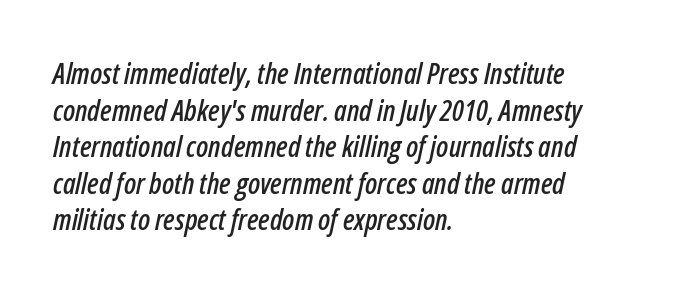
Q: Is the text italic (slanted)? A: Yes, it leans right by about 12 degrees.
Q: Is the text underlined? A: No.
Q: How is the paragraph aligned? A: Left-aligned.
Q: Is the spacing between letters normal or unusually wide? A: Normal.
Q: Is the spacing between lines tight, normal or loose? A: Normal.
Q: Width (condensed, normal, or wide)? A: Condensed.
Q: Stroke contrast? A: Low.
Q: x-height? A: Medium.
Q: Monospaced? A: No.
